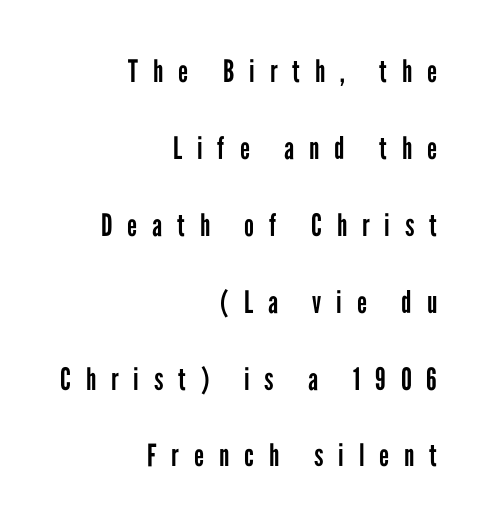
No chunkiness to these letters — they're not bold. Line spacing here is loose. Every character sits straight up, as roman type does. Here the designer chose a conventional face with non-uniform glyph widths. Alignment: flush right. Check under the words: just untouched page.
